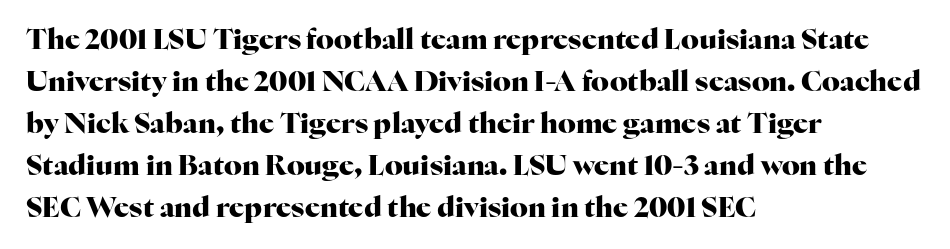
{"serif": "yes", "italic": "no", "bold": "yes", "weight": "heavy", "width": "normal", "stroke_contrast": "high", "x_height": "medium", "monospaced": "no", "underline": "no", "align": "left", "line_spacing": "normal", "line_spacing_ratio": 1.5, "letter_spacing": "normal", "letter_spacing_em": 0.0, "glyph_px": 28}
